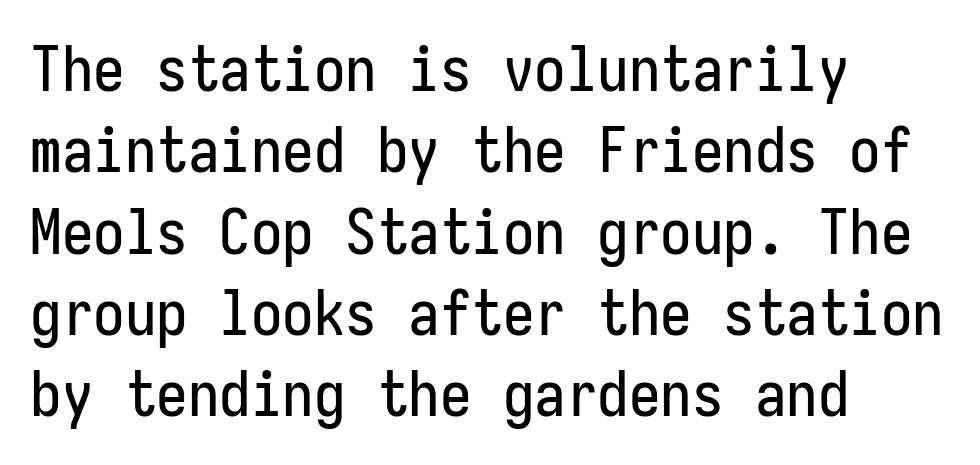
The image shows 63 px condensed sans-serif type, upright, monospaced; set left-aligned, normal line spacing (1.29x), normal letter spacing, not underlined; low stroke contrast and a medium x-height.
